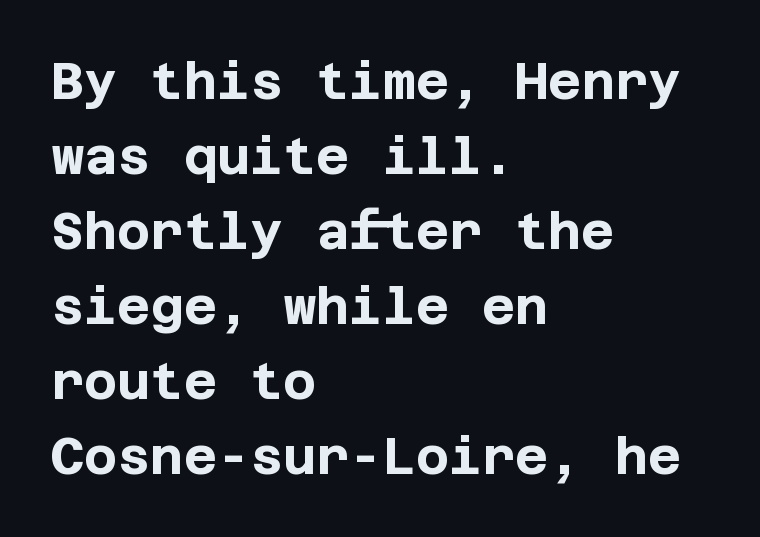
Line spacing here is normal. The rendering uses a bold face; every stroke is thick and dark. Serif or sans? Sans — the stroke terminals are bare. Line starts are locked; line ends wander. Spacing between characters is what you'd get straight out of the box. Words float on clear page, feet unadorned.
